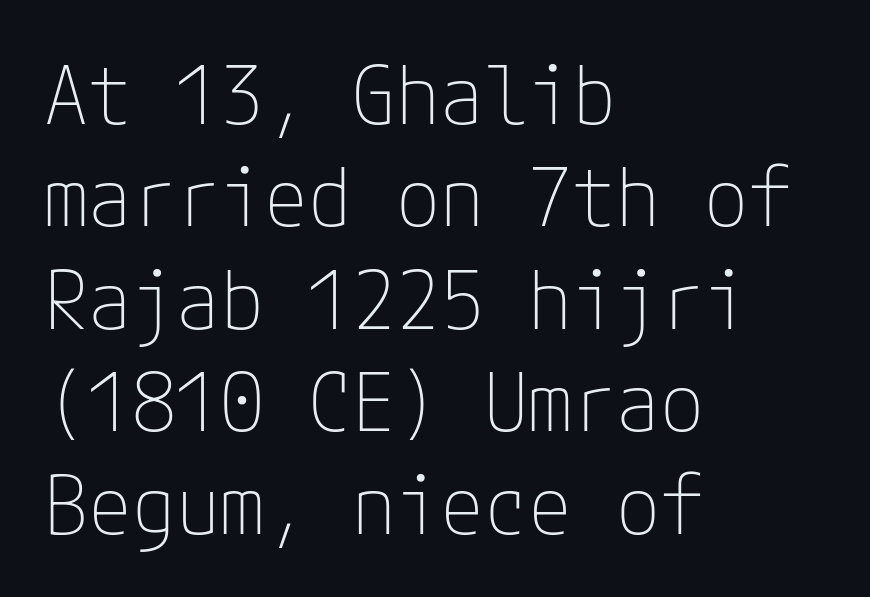
The image shows 80 px thin sans-serif type, upright; set left-aligned, normal line spacing (1.28x), normal letter spacing, not underlined; low stroke contrast and a medium x-height.
